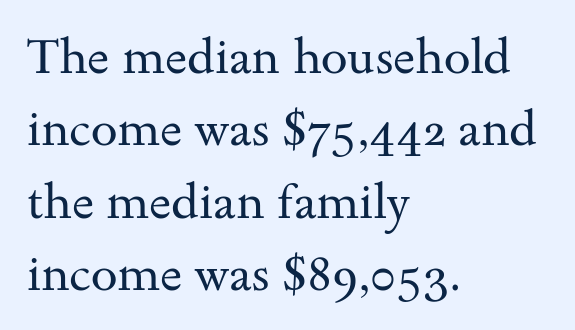
Q: Is the text bold? A: No.
Q: Is the text italic (slanted)? A: No, it is upright.
Q: Is the typeface a serif or a sans-serif typeface? A: Serif.
Q: Is the text underlined? A: No.
Q: How is the paragraph aligned? A: Left-aligned.
Q: Is the spacing between letters normal or unusually wide? A: Normal.
Q: Is the spacing between lines tight, normal or loose? A: Normal.
Q: Width (condensed, normal, or wide)? A: Wide.
Q: Stroke contrast? A: Medium.
Q: x-height? A: Small.
Q: Monospaced? A: No.
